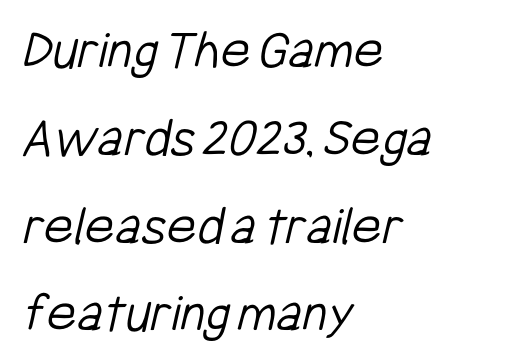
Has an underline been added? It has not. This is not heavy type; no bold has been used. Caption: multi-line text, flush left, ragged right. The letters sit at their default tracking, neither squeezed nor spread. The letters advance in unequal steps, a hallmark of proportional type. Examine the stroke ends and you'll find no serifs.
